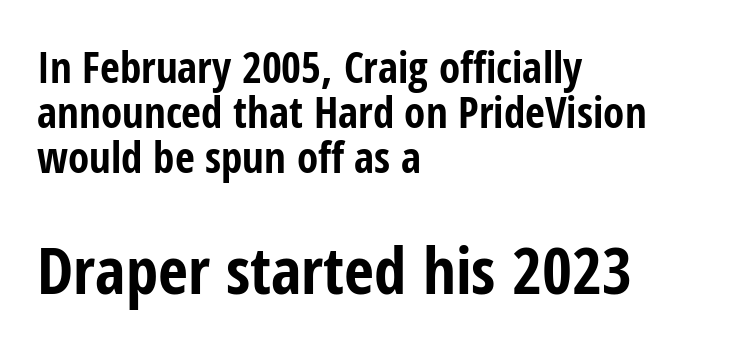
{"serif": "no", "italic": "no", "bold": "yes", "weight": "bold", "width": "condensed", "stroke_contrast": "low", "x_height": "medium", "monospaced": "no", "underline": "no", "align": "left", "line_spacing": "tight", "line_spacing_ratio": 1.05, "letter_spacing": "normal", "letter_spacing_em": 0.0, "larger_block": "second", "size_ratio": 1.51, "glyph_px": 65}
